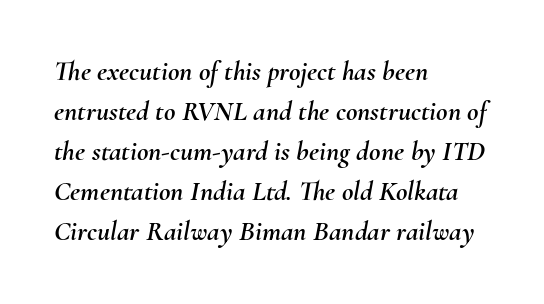
Q: Is the text italic (slanted)? A: Yes, it leans right by about 10 degrees.
Q: Is the text underlined? A: No.
Q: How is the paragraph aligned? A: Left-aligned.
Q: Is the spacing between letters normal or unusually wide? A: Normal.
Q: Is the spacing between lines tight, normal or loose? A: Normal.
Q: Width (condensed, normal, or wide)? A: Normal.
Q: Stroke contrast? A: Medium.
Q: x-height? A: Small.
Q: Monospaced? A: No.
